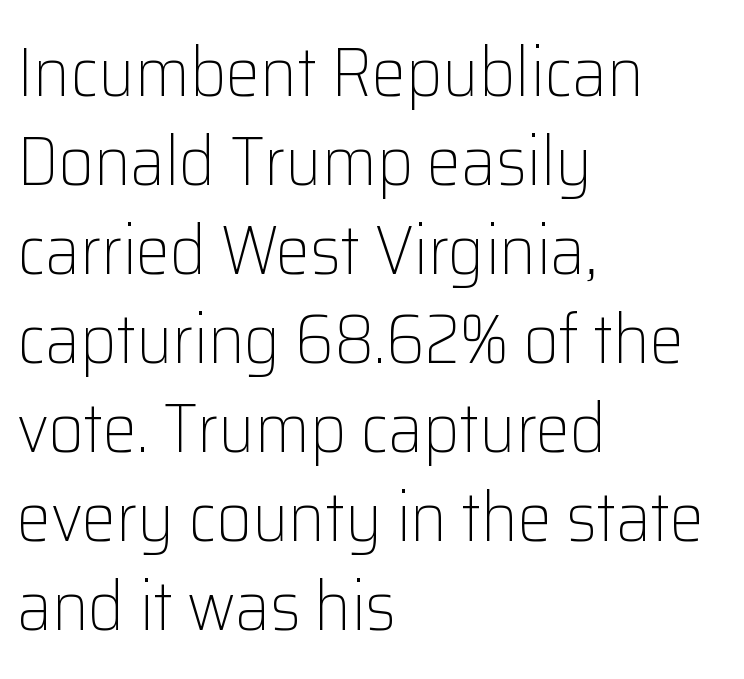
{"serif": "no", "italic": "no", "bold": "no", "weight": "light", "width": "normal", "stroke_contrast": "low", "x_height": "medium", "monospaced": "no", "underline": "no", "align": "left", "line_spacing": "normal", "line_spacing_ratio": 1.29, "letter_spacing": "normal", "letter_spacing_em": 0.0, "glyph_px": 69}
